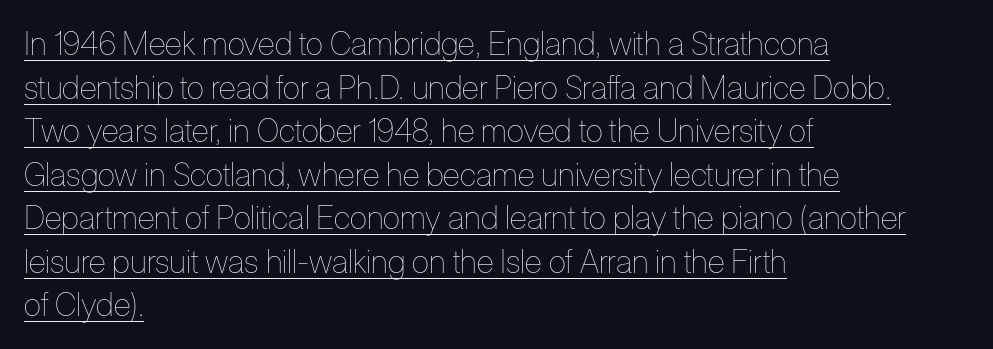
{"italic": "no", "bold": "no", "weight": "thin", "width": "condensed", "stroke_contrast": "low", "x_height": "medium", "monospaced": "no", "underline": "yes", "align": "left", "line_spacing": "normal", "line_spacing_ratio": 1.36, "letter_spacing": "normal", "letter_spacing_em": 0.0, "glyph_px": 32}
